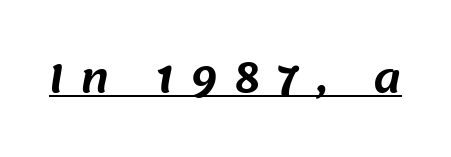
Q: Is the typeface a serif or a sans-serif typeface? A: Sans-serif.
Q: Is the text underlined? A: Yes.
Q: Is the spacing between letters normal or unusually wide? A: Unusually wide.
Q: Width (condensed, normal, or wide)? A: Normal.
Q: Stroke contrast? A: Medium.
Q: x-height? A: Large.
Q: Monospaced? A: No.
